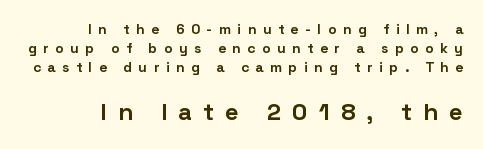
The image shows 24 px bold type, upright; set right-aligned, normal line spacing (1.36x), unusually wide letter spacing (+0.46 em), not underlined; the second (bottom) block is 1.71x larger.
